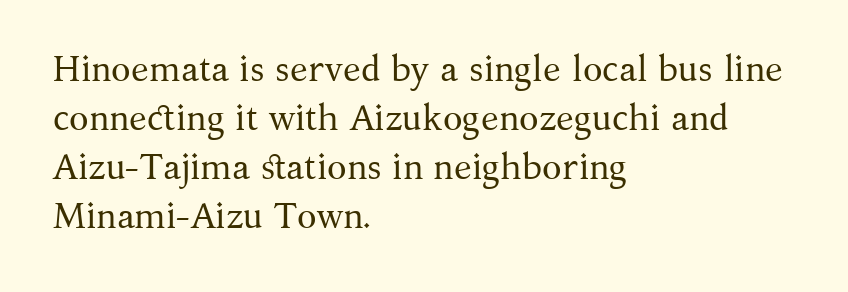
The image shows 36 px regular-weight serif type, upright; set left-aligned, normal line spacing (1.36x), normal letter spacing, not underlined; medium stroke contrast and a medium x-height.
